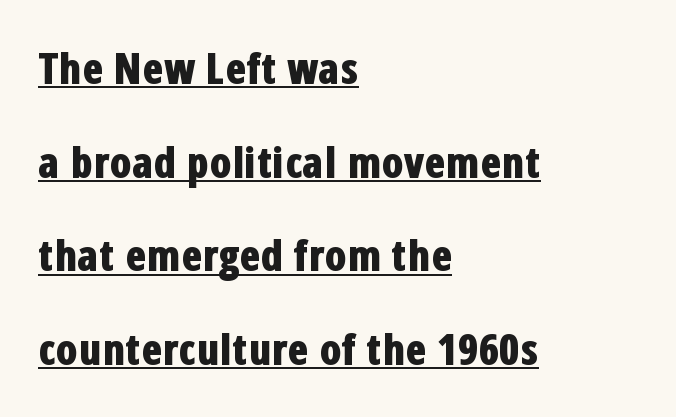
I'd describe the lettering as bold — thick and assertive. Quick note: underline on. A typesetter would call this proportional, since set widths differ per character. Serifs: no, the terminals of the letterforms are clean. This sample is left-justified, so line endings fall wherever the words run out.
